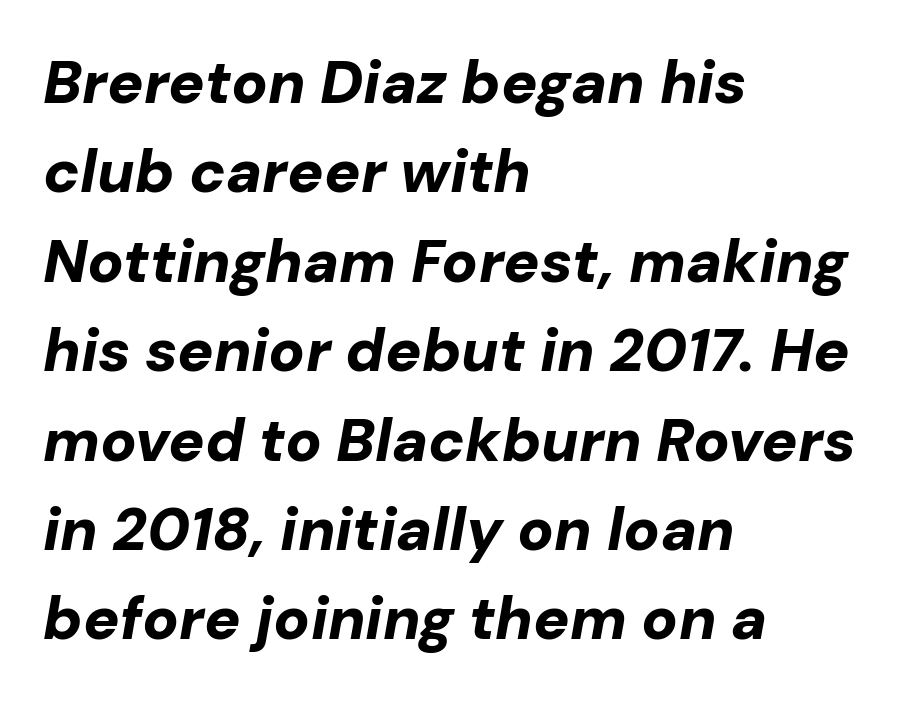
Is this a fixed-width face? No — the glyphs have proportional, varying widths. The tracking reads as untouched default to a designer's eye. How heavy is the stroke? Heavy — this is a bold. The space between consecutive lines is moderate.
